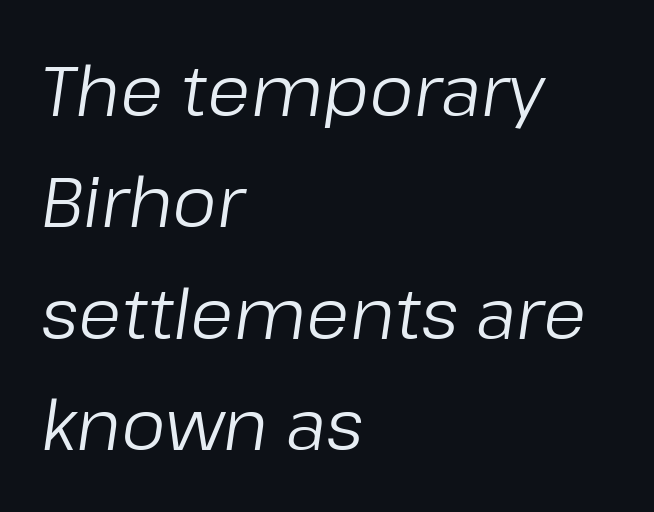
The image shows 70 px regular-weight type, italic (leaning right); set left-aligned, normal line spacing (1.59x), normal letter spacing, not underlined; low stroke contrast and a medium x-height.
